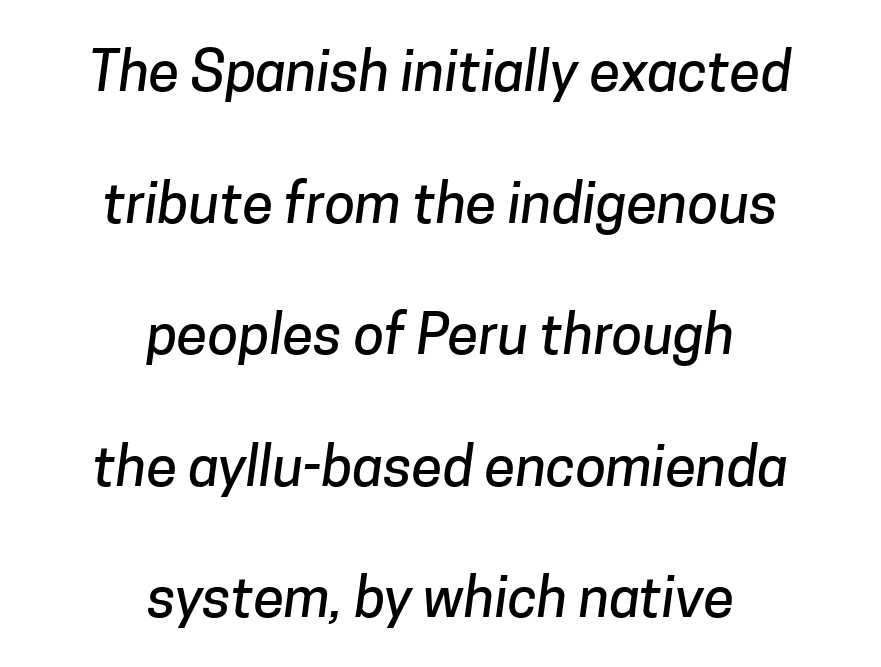
Looks like regular typesetting: each glyph gets only the width it needs. Nope, no serifs anywhere on these letters. The typesetter chose a symmetrical, centered arrangement here. In terms of letterspacing, this is plain default setting. The space beneath each line is pristine and unruled.
